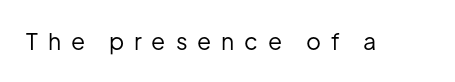
The image shows 23 px text type, upright; set unusually wide letter spacing (+0.43 em), not underlined.
